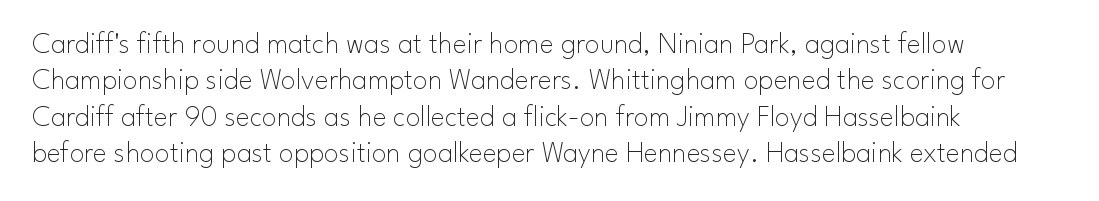
Q: Is the text bold? A: No.
Q: Is the text italic (slanted)? A: No, it is upright.
Q: Is the typeface a serif or a sans-serif typeface? A: Sans-serif.
Q: Is the text underlined? A: No.
Q: How is the paragraph aligned? A: Left-aligned.
Q: Is the spacing between letters normal or unusually wide? A: Normal.
Q: Width (condensed, normal, or wide)? A: Normal.
Q: Stroke contrast? A: Low.
Q: x-height? A: Small.
Q: Monospaced? A: No.
